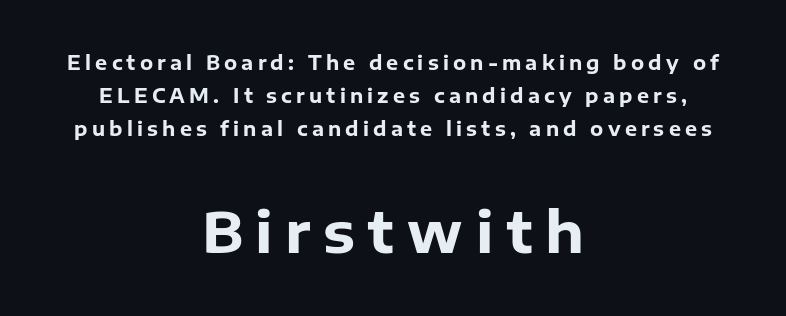
{"serif": "no", "italic": "no", "bold": "yes", "weight": "heavy", "width": "normal", "stroke_contrast": "low", "x_height": "medium", "monospaced": "no", "underline": "no", "align": "center", "line_spacing_ratio": 1.75, "letter_spacing": "wide", "letter_spacing_em": 0.22, "larger_block": "second", "size_ratio": 2.95, "glyph_px": 56}
